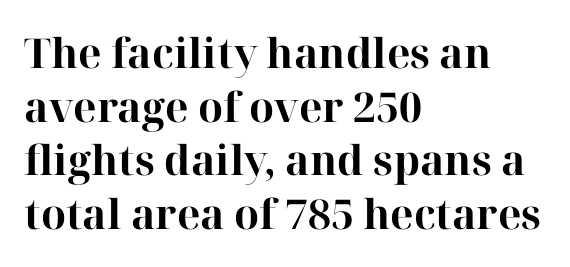
{"serif": "yes", "italic": "no", "bold": "yes", "weight": "bold", "width": "normal", "stroke_contrast": "high", "x_height": "medium", "monospaced": "no", "underline": "no", "align": "left", "line_spacing": "normal", "line_spacing_ratio": 1.31, "letter_spacing": "normal", "letter_spacing_em": 0.0, "glyph_px": 41}
